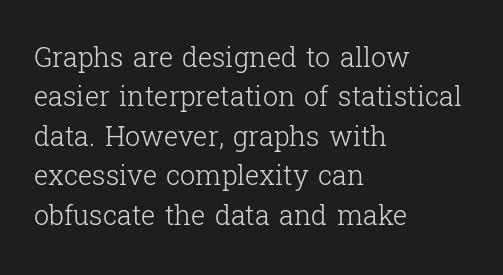
{"italic": "no", "bold": "no", "underline": "no", "align": "left", "line_spacing": "normal", "line_spacing_ratio": 1.46, "letter_spacing": "normal", "letter_spacing_em": 0.0, "glyph_px": 27}
